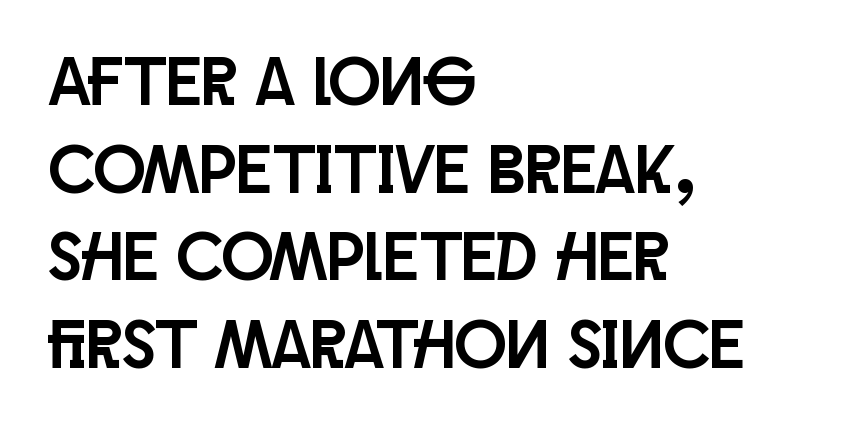
Q: Is the text italic (slanted)? A: No, it is upright.
Q: Is the typeface a serif or a sans-serif typeface? A: Sans-serif.
Q: Is the text underlined? A: No.
Q: How is the paragraph aligned? A: Left-aligned.
Q: Is the spacing between letters normal or unusually wide? A: Normal.
Q: Is the spacing between lines tight, normal or loose? A: Normal.
Q: Width (condensed, normal, or wide)? A: Condensed.
Q: Stroke contrast? A: Low.
Q: x-height? A: Large.
Q: Monospaced? A: No.
